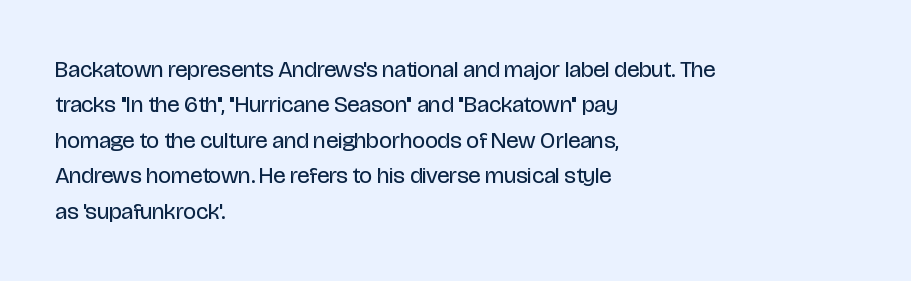
{"italic": "no", "bold": "no", "underline": "no", "align": "left", "line_spacing": "normal", "line_spacing_ratio": 1.54, "letter_spacing": "normal", "letter_spacing_em": 0.0, "glyph_px": 23}
